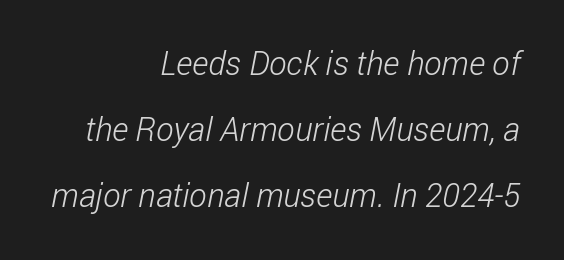
The image shows 33 px light, condensed sans-serif type; set right-aligned, loose line spacing (2.0x), normal letter spacing, not underlined; low stroke contrast and a medium x-height.
